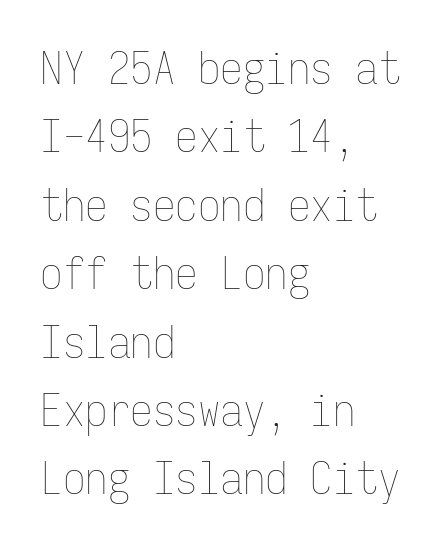
Posture: upright roman. Tracking value appears to be zero — textbook default spacing. Think of a typewriter: that constant character pitch is what you see here. Each line starts at the same left margin while the right side varies. The block of text has a typical density, with ordinary space between rows. Descenders hang freely into open space.
